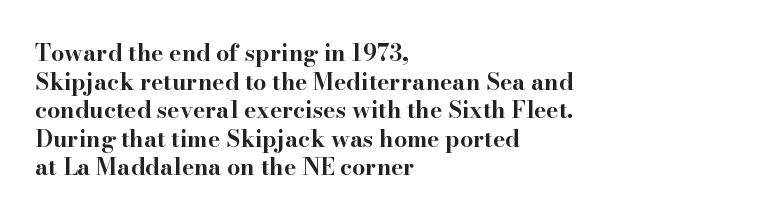
Every character sits straight up, as roman type does. Stroke thickness is high; the sample reads as a true bold. Inter-character spacing is left at the font's built-in metrics. Casual observation: everything's shoved over to the left. The specimen omits any rule beneath the text block's lines.
